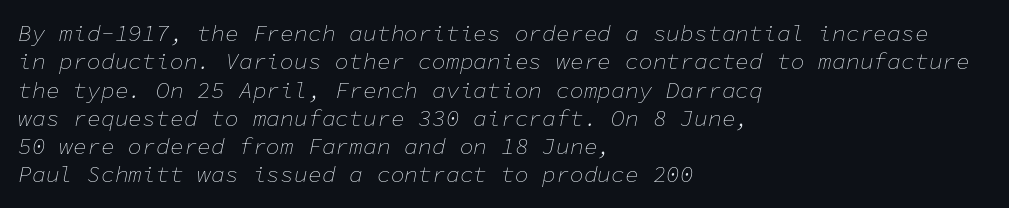
The image shows 23 px text type, italic (leaning right); set left-aligned, line spacing 1.23x, normal letter spacing, not underlined.
